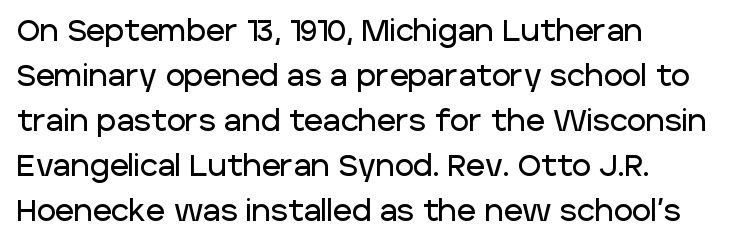
Q: Is the text italic (slanted)? A: No, it is upright.
Q: Is the typeface a serif or a sans-serif typeface? A: Sans-serif.
Q: Is the text underlined? A: No.
Q: How is the paragraph aligned? A: Left-aligned.
Q: Is the spacing between letters normal or unusually wide? A: Normal.
Q: Is the spacing between lines tight, normal or loose? A: Normal.
Q: Width (condensed, normal, or wide)? A: Normal.
Q: Stroke contrast? A: Low.
Q: x-height? A: Large.
Q: Monospaced? A: No.
